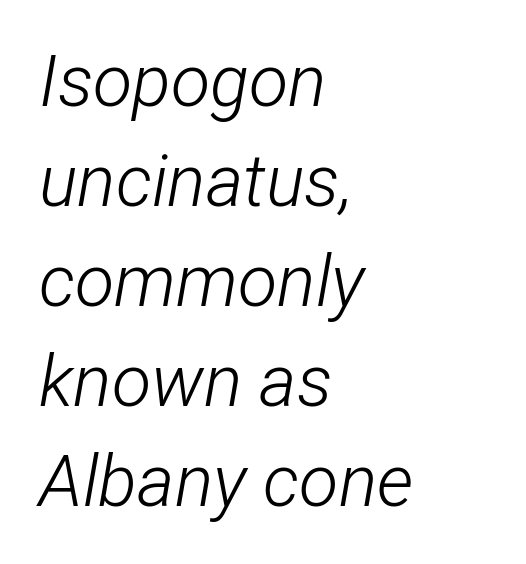
The image shows 72 px light, condensed type, italic (leaning right); set left-aligned, normal line spacing (1.39x), normal letter spacing, not underlined; low stroke contrast and a medium x-height.
